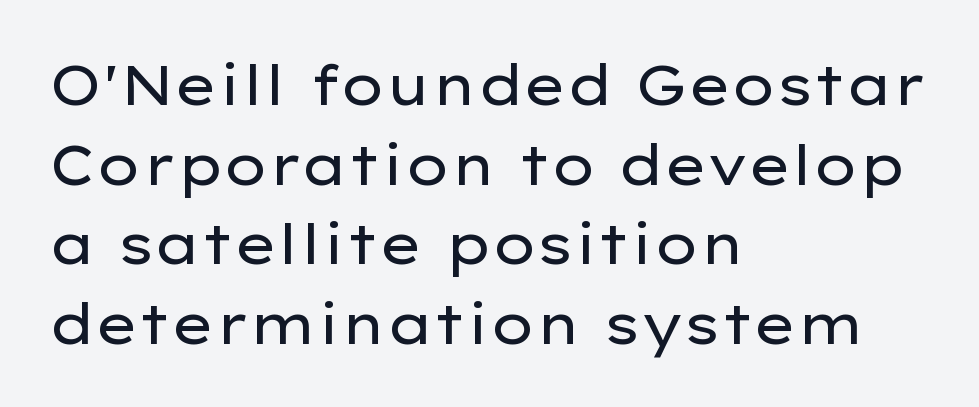
Q: Is the text bold? A: No.
Q: Is the text italic (slanted)? A: No, it is upright.
Q: Is the typeface a serif or a sans-serif typeface? A: Sans-serif.
Q: Is the text underlined? A: No.
Q: How is the paragraph aligned? A: Left-aligned.
Q: Is the spacing between letters normal or unusually wide? A: Normal.
Q: Is the spacing between lines tight, normal or loose? A: Normal.
Q: Width (condensed, normal, or wide)? A: Wide.
Q: Stroke contrast? A: Low.
Q: x-height? A: Medium.
Q: Monospaced? A: No.
